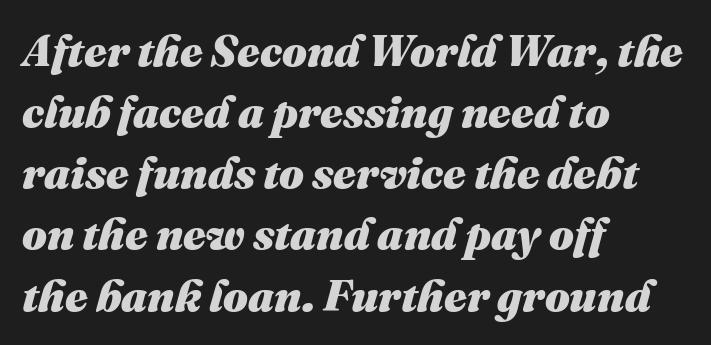
The image shows 44 px heavy type, italic (leaning right); set left-aligned, normal line spacing (1.39x), normal letter spacing, not underlined; medium stroke contrast and a medium x-height.
